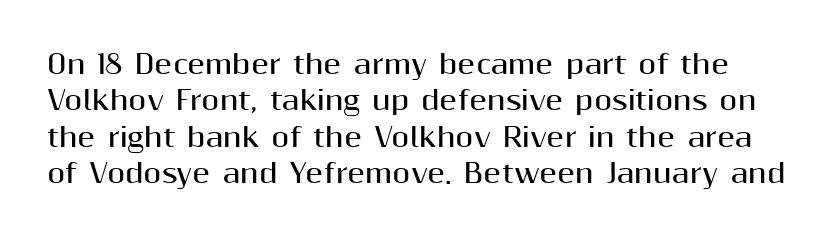
The image shows 26 px bold type, upright; set normal line spacing (1.4x), normal letter spacing, not underlined.
